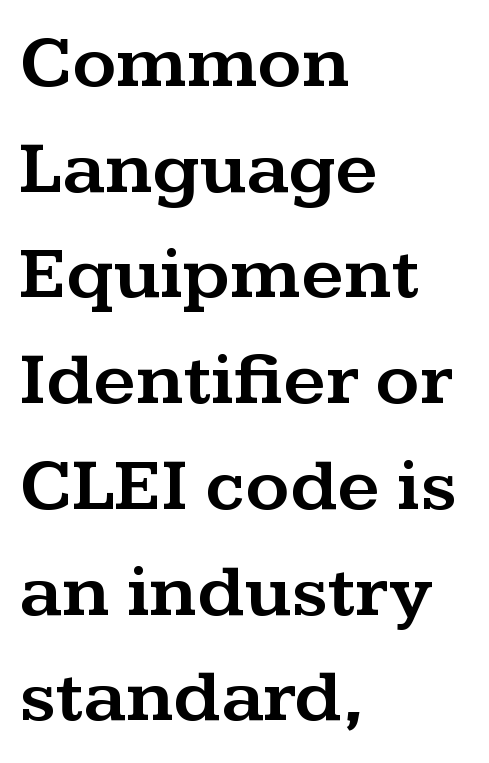
Q: Is the text italic (slanted)? A: No, it is upright.
Q: Is the typeface a serif or a sans-serif typeface? A: Serif.
Q: Is the text underlined? A: No.
Q: How is the paragraph aligned? A: Left-aligned.
Q: Is the spacing between letters normal or unusually wide? A: Normal.
Q: Is the spacing between lines tight, normal or loose? A: Normal.
Q: Width (condensed, normal, or wide)? A: Wide.
Q: Stroke contrast? A: Medium.
Q: x-height? A: Medium.
Q: Monospaced? A: No.
